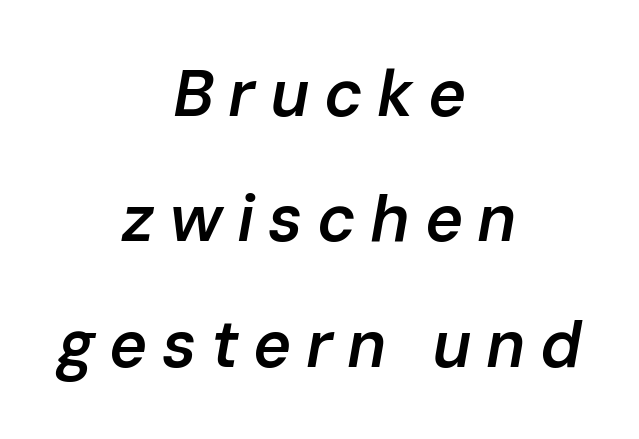
Neither beginnings nor endings align; midpoints do. Between one letter and the next there's a generous, obvious gap. Each row of text sits above clean, open space. The typesetting leans somewhat heavy: a semibold.
